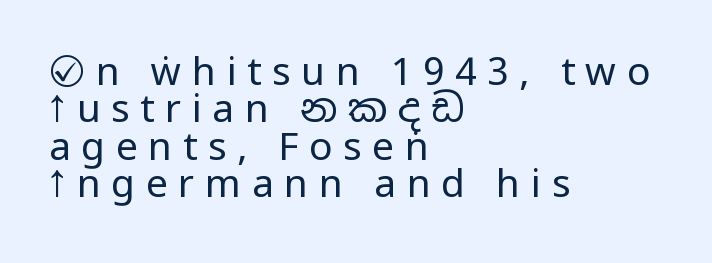
Spacing between characters has been opened up far beyond the box default. Honestly, there is no underline to notice here at all. Is this a fixed-width face? No — the glyphs have proportional, varying widths. Leading: reduced. The font is comparable to plain body text, perhaps lighter.
